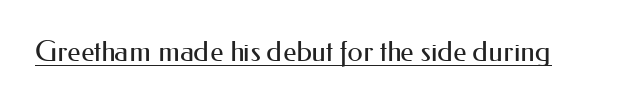
The image shows 28 px regular-weight sans-serif type, upright; set normal letter spacing, underlined; medium stroke contrast and a small x-height.
